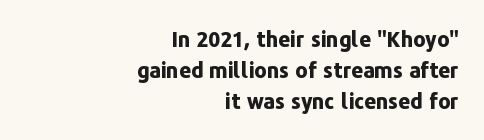
The image shows 21 px bold type, upright; set right-aligned, normal line spacing (1.48x), normal letter spacing, not underlined.
